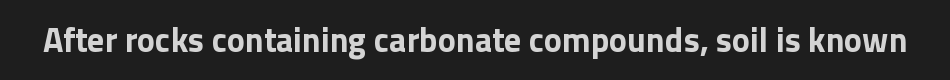
Q: Is the text bold? A: Yes.
Q: Is the text italic (slanted)? A: No, it is upright.
Q: Is the typeface a serif or a sans-serif typeface? A: Sans-serif.
Q: Is the text underlined? A: No.
Q: Is the spacing between letters normal or unusually wide? A: Normal.
Q: Width (condensed, normal, or wide)? A: Normal.
Q: Stroke contrast? A: Low.
Q: x-height? A: Medium.
Q: Monospaced? A: No.
